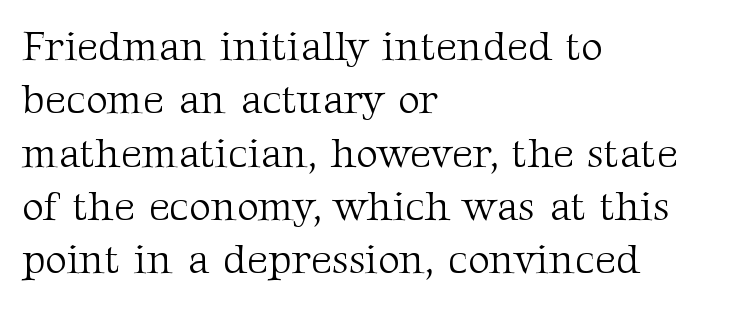
The image shows 42 px light serif type, upright; set left-aligned, normal line spacing (1.27x), normal letter spacing, not underlined; medium stroke contrast and a medium x-height.
